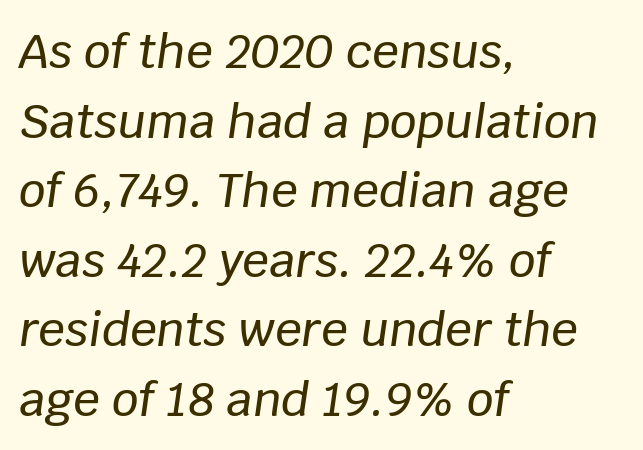
{"italic": "yes", "lean": "right", "slant_degrees": 8, "width": "normal", "stroke_contrast": "low", "x_height": "large", "monospaced": "no", "underline": "no", "align": "left", "line_spacing": "normal", "line_spacing_ratio": 1.48, "letter_spacing": "normal", "letter_spacing_em": 0.0, "glyph_px": 47}
